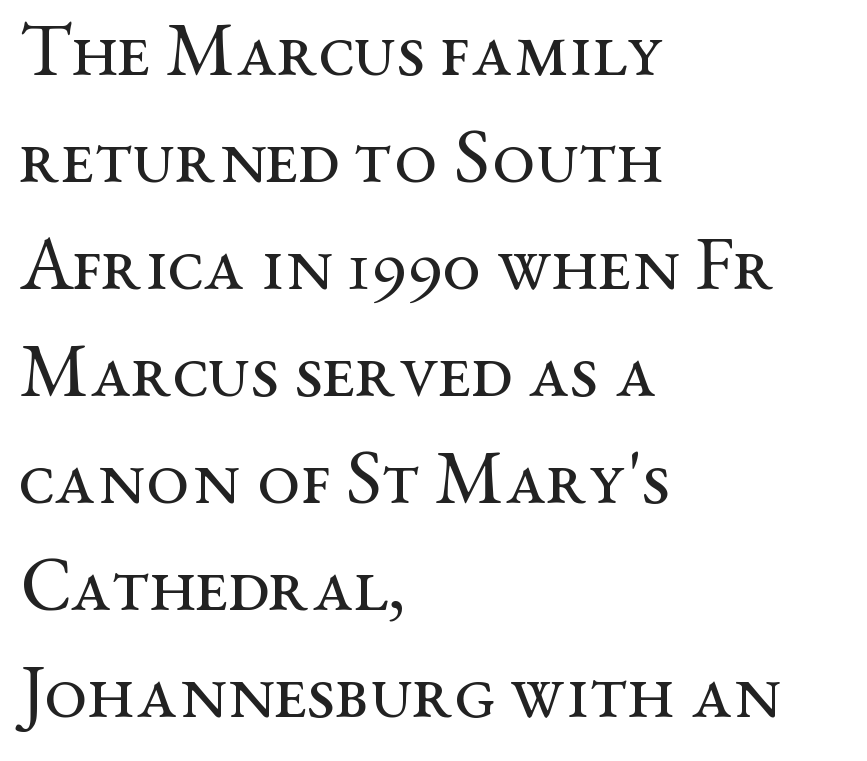
Ink coverage per letter is moderate at most. Horizontal bands of white between lines are of average thickness. You could call the tracking neutral — neither tight nor loose. Compared with a centered layout, this one pins lines to the left instead. Descenders are the only things crossing below the line.
